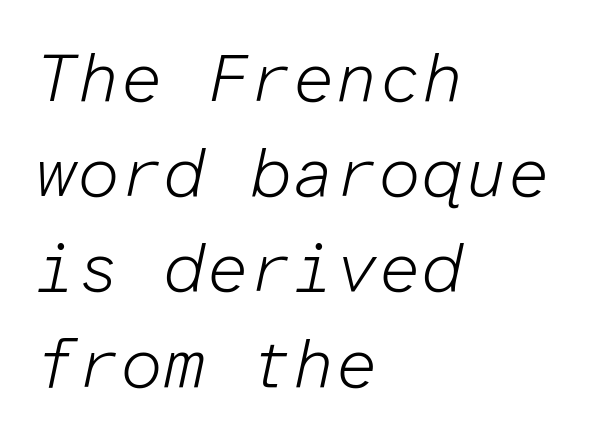
Q: Is the text bold? A: No.
Q: Is the text italic (slanted)? A: Yes, it leans right by about 12 degrees.
Q: Is the text underlined? A: No.
Q: How is the paragraph aligned? A: Left-aligned.
Q: Is the spacing between letters normal or unusually wide? A: Normal.
Q: Is the spacing between lines tight, normal or loose? A: Normal.
Q: Width (condensed, normal, or wide)? A: Normal.
Q: Stroke contrast? A: Low.
Q: x-height? A: Medium.
Q: Monospaced? A: Yes.
